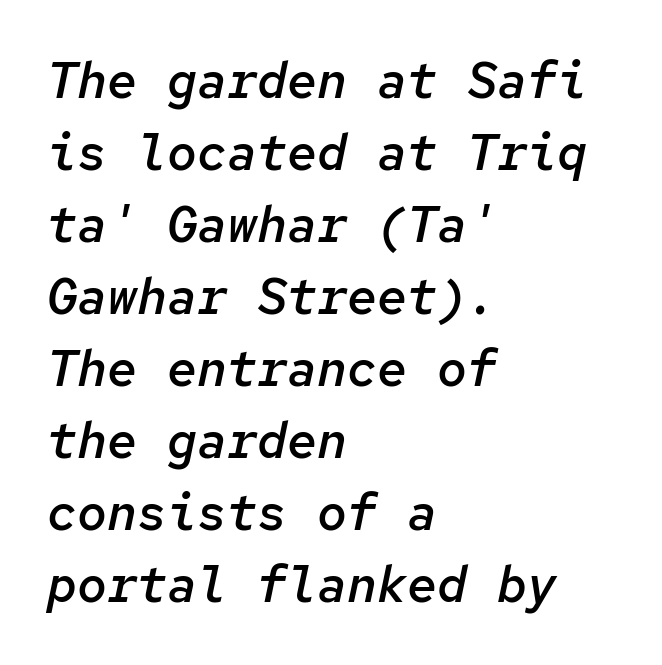
Q: Is the text bold? A: Semi-bold.
Q: Is the text italic (slanted)? A: Yes, it leans right by about 12 degrees.
Q: Is the text underlined? A: No.
Q: How is the paragraph aligned? A: Left-aligned.
Q: Is the spacing between letters normal or unusually wide? A: Normal.
Q: Is the spacing between lines tight, normal or loose? A: Normal.
Q: Width (condensed, normal, or wide)? A: Normal.
Q: Stroke contrast? A: Low.
Q: x-height? A: Medium.
Q: Monospaced? A: Yes.
